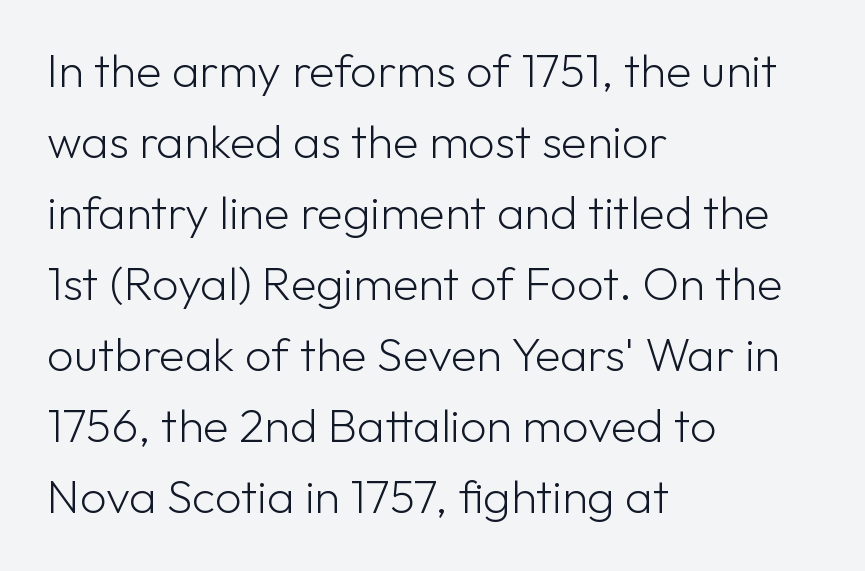
{"serif": "no", "italic": "no", "bold": "no", "weight": "light", "width": "normal", "stroke_contrast": "low", "x_height": "medium", "monospaced": "no", "underline": "no", "align": "left", "line_spacing": "normal", "line_spacing_ratio": 1.51, "letter_spacing": "normal", "letter_spacing_em": 0.0, "glyph_px": 47}
